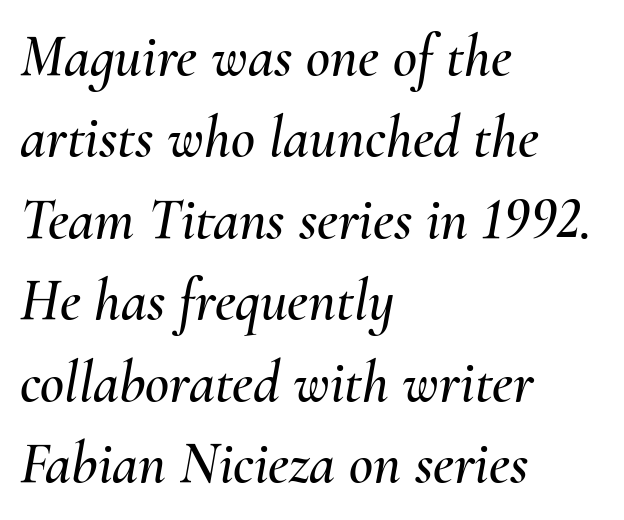
Type without underlining. The face used here is rendered with its standard letterfit. The designer left line spacing at the default. Proportional: the letters do not fall into vertical columns.
